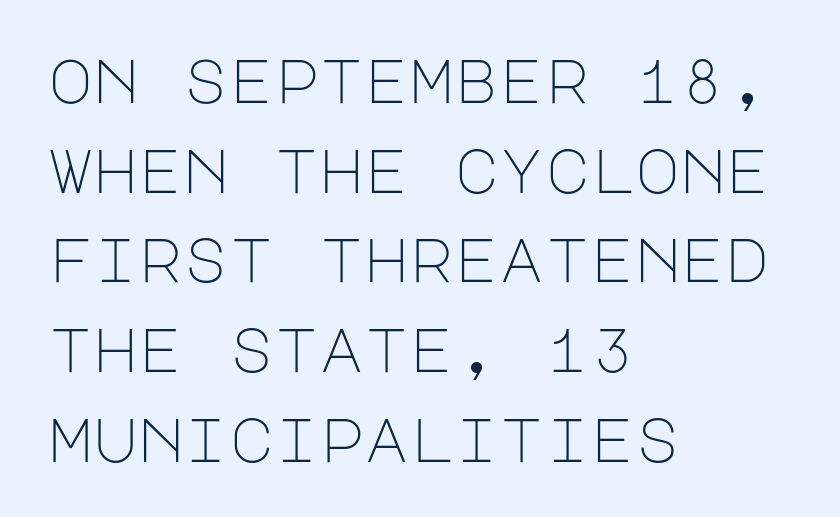
Each row of text sits above clean, open space. What kind of face is this? One without serifs — a sans. Posture: straight, roman, zero tilt. A classic flush-left, rag-right setting is used for this passage. Tracking value appears to be zero — textbook default spacing. This sample keeps an unexceptional amount of space between lines.
